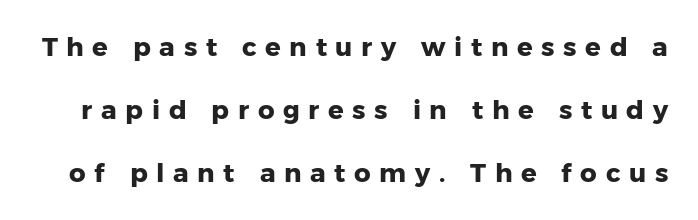
Q: Is the text bold? A: Yes.
Q: Is the text italic (slanted)? A: No, it is upright.
Q: Is the text underlined? A: No.
Q: Is the spacing between letters normal or unusually wide? A: Unusually wide.
Q: Is the spacing between lines tight, normal or loose? A: Loose.
